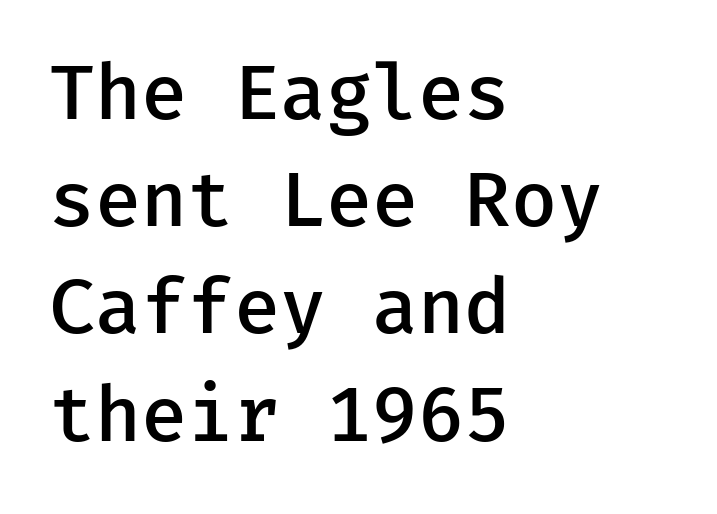
The image shows 75 px semibold sans-serif type, upright, monospaced; set left-aligned, normal line spacing (1.43x), normal letter spacing, not underlined; low stroke contrast and a medium x-height.
